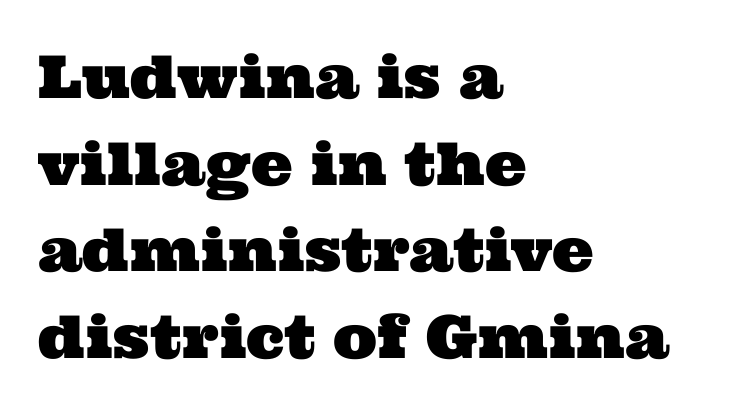
Q: Is the typeface a serif or a sans-serif typeface? A: Serif.
Q: Is the text underlined? A: No.
Q: How is the paragraph aligned? A: Left-aligned.
Q: Is the spacing between letters normal or unusually wide? A: Normal.
Q: Is the spacing between lines tight, normal or loose? A: Normal.
Q: Width (condensed, normal, or wide)? A: Wide.
Q: Stroke contrast? A: Medium.
Q: x-height? A: Medium.
Q: Monospaced? A: No.
